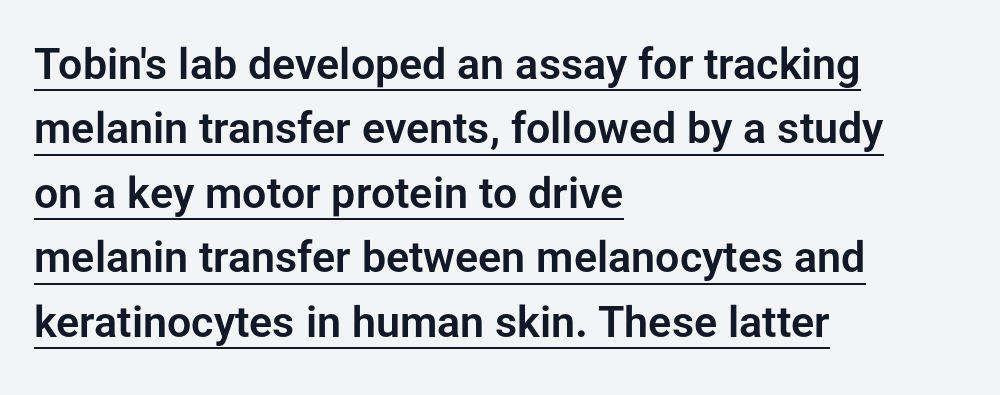
{"serif": "no", "italic": "no", "width": "normal", "stroke_contrast": "low", "x_height": "medium", "monospaced": "no", "underline": "yes", "align": "left", "line_spacing": "normal", "line_spacing_ratio": 1.5, "letter_spacing": "normal", "letter_spacing_em": 0.0, "glyph_px": 43}
